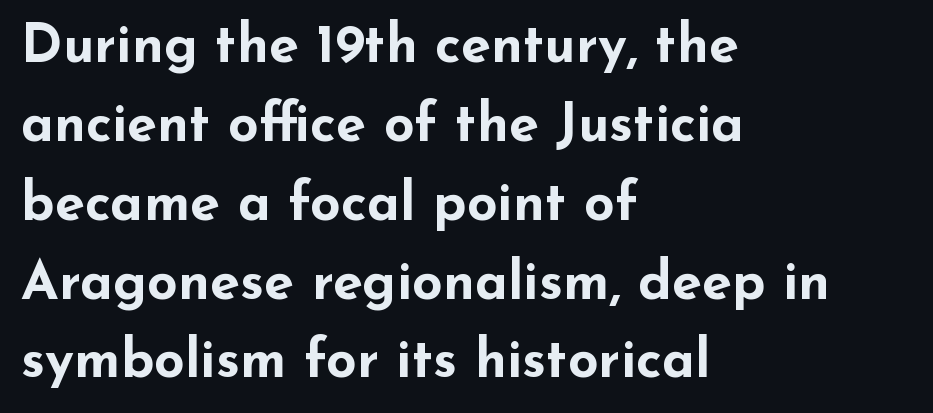
Compared with typical paragraphs, the rows here are spaced about the same. A roman cut, with each character standing at attention. Heavy-handed strokes throughout: this text is bold. Which margin do the lines hug? The left one — the right edge is uneven. The letters advance in unequal steps, a hallmark of proportional type. Observe the ordinary spacing: letters are neighbours, not strangers.
